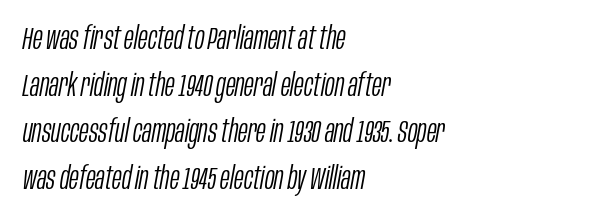
Character widths vary here, with narrow letters taking less room than wide ones. Which margin do the lines hug? The left one — the right edge is uneven. Rendered with sloped, italic letterforms. The tracking reads as untouched default to a designer's eye.
